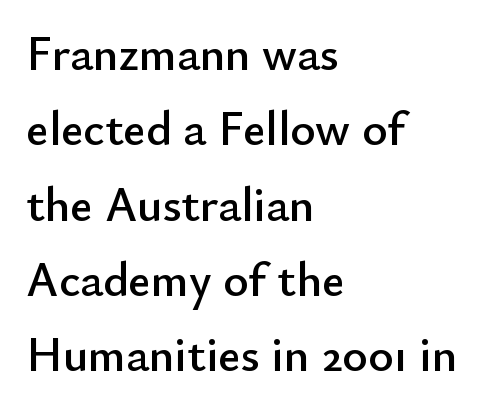
Q: Is the text italic (slanted)? A: No, it is upright.
Q: Is the typeface a serif or a sans-serif typeface? A: Sans-serif.
Q: Is the text underlined? A: No.
Q: How is the paragraph aligned? A: Left-aligned.
Q: Is the spacing between letters normal or unusually wide? A: Normal.
Q: Is the spacing between lines tight, normal or loose? A: Normal.
Q: Width (condensed, normal, or wide)? A: Normal.
Q: Stroke contrast? A: Low.
Q: x-height? A: Small.
Q: Monospaced? A: No.
